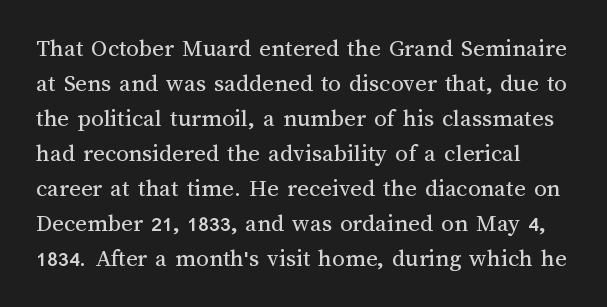
The image shows 25 px text type, upright; set normal line spacing (1.4x), normal letter spacing, not underlined.
